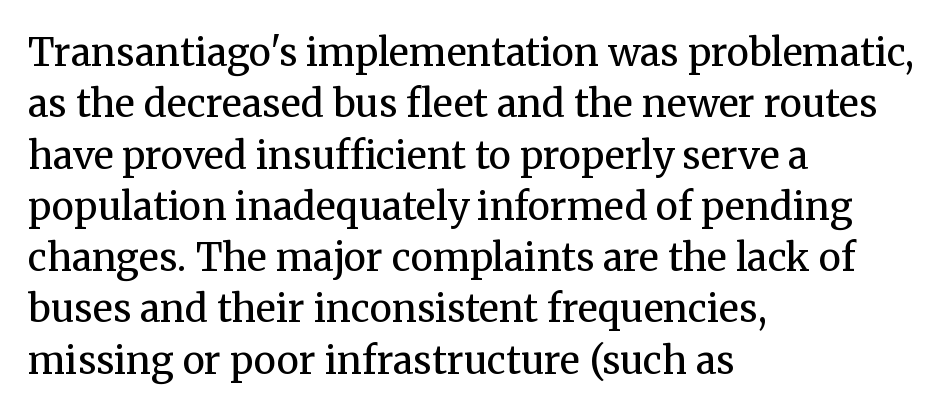
Descenders hang freely into open space. The lettering stays uniformly vertical, giving the passage a roman look. You could not count columns in this text — the font is proportionally spaced. Students, note that the glyphs here touch the page at normal intervals. Horizontal alignment here is leftward, the default for most running prose.
